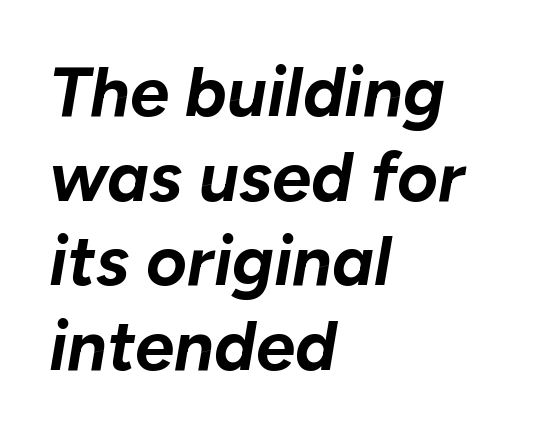
{"italic": "yes", "lean": "right", "slant_degrees": 10, "bold": "yes", "weight": "bold", "width": "normal", "stroke_contrast": "low", "x_height": "medium", "monospaced": "no", "underline": "no", "align": "left", "line_spacing_ratio": 1.21, "letter_spacing": "normal", "letter_spacing_em": 0.0, "glyph_px": 70}
